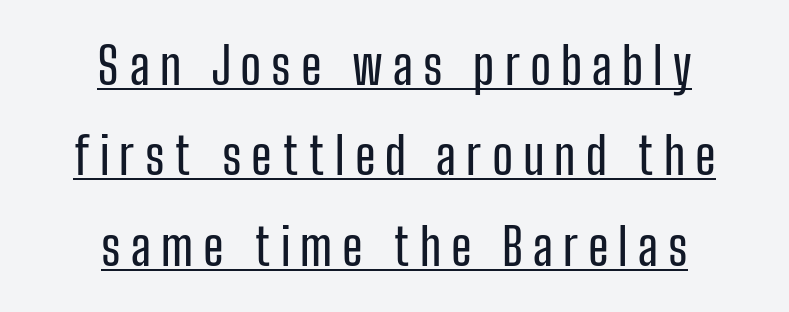
The image shows 50 px condensed sans-serif type, upright; set centered, line spacing 1.81x, unusually wide letter spacing (+0.2 em), underlined; low stroke contrast and a medium x-height.
